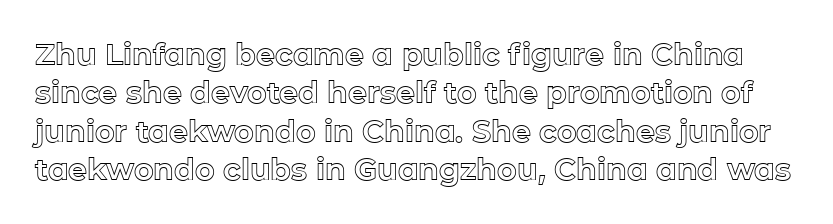
Proportional: the letters do not fall into vertical columns. Inter-character spacing is left at the font's built-in metrics. Characters remain perfectly vertical along every line. Each row of text sits above clean, open space. A typesetter would call this leading conventional body-copy spacing.
